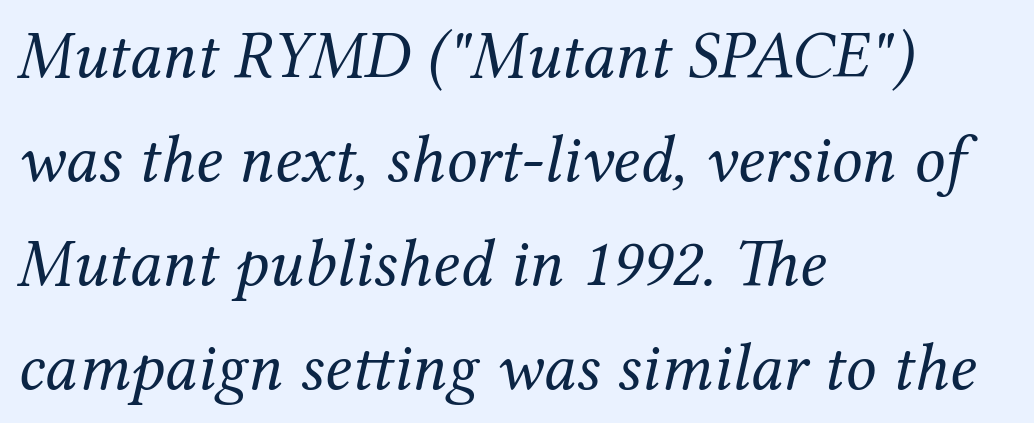
The image shows 68 px regular-weight serif type, italic (leaning right); set left-aligned, normal line spacing (1.53x), normal letter spacing, not underlined; medium stroke contrast and a medium x-height.
